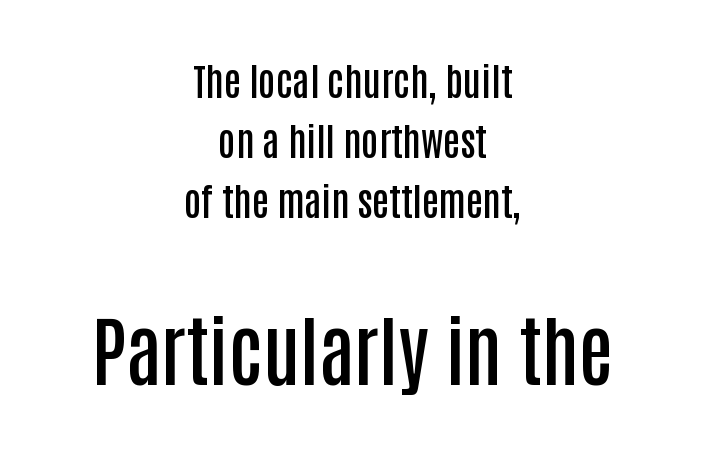
The image shows 77 px semibold, condensed sans-serif type, upright; set centered, normal line spacing (1.58x), normal letter spacing, not underlined; the second (bottom) block is 2.03x larger; low stroke contrast and a large x-height.
